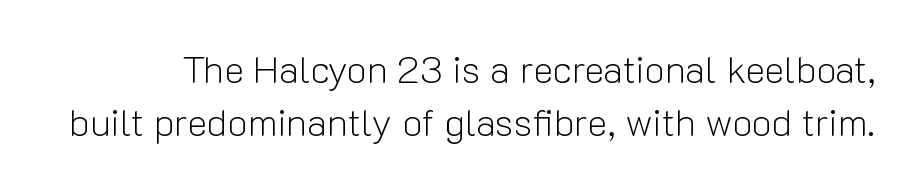
Nothing heavy about these letters — not bold at all. Are there feet on the stems? There aren't — it's a sans. Between one letter and the next there's only the usual sliver of space. Character widths vary here, with narrow letters taking less room than wide ones.
